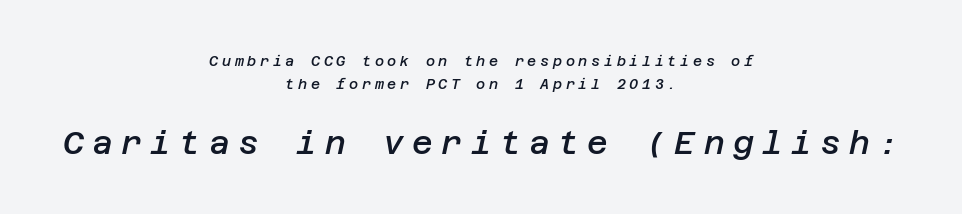
The image shows 32 px semibold type, italic (leaning right); set centered, normal line spacing (1.65x), unusually wide letter spacing (+0.26 em), not underlined; the second (bottom) block is 2.29x larger; low stroke contrast and a large x-height.
